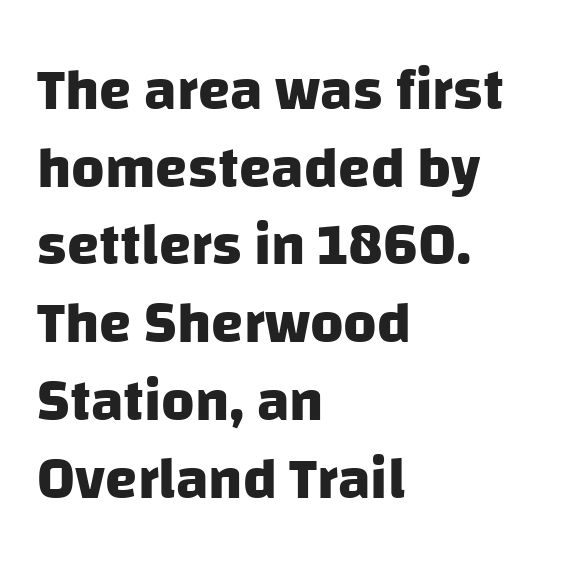
Character widths vary here, with narrow letters taking less room than wide ones. Where is the straight margin? On the left. You'd pick this weight for a headline — it's a proper bold. The words here are not underlined. The rendering keeps characters at their native spacing. Leading: standard.
